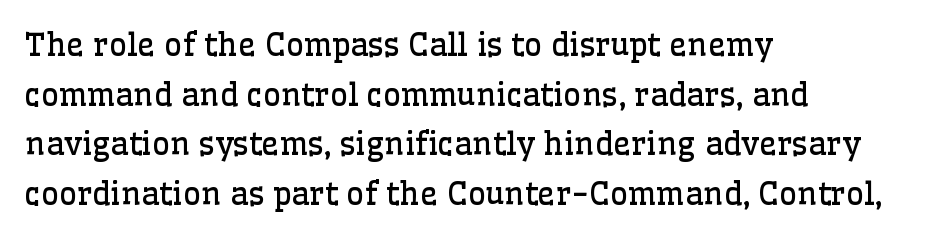
The image shows 31 px regular-weight serif type, upright; set left-aligned, normal line spacing (1.6x), normal letter spacing, not underlined; low stroke contrast and a medium x-height.
